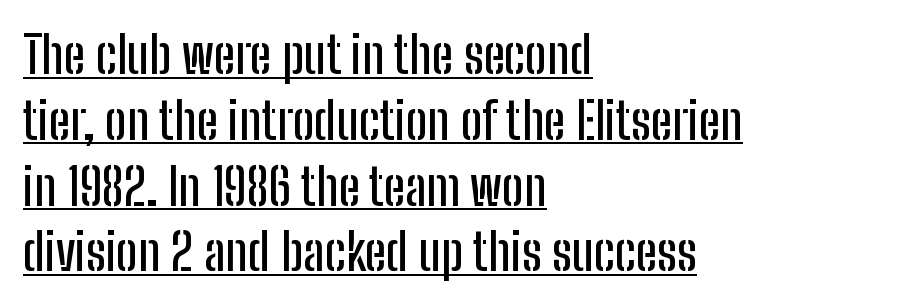
Q: Is the text italic (slanted)? A: No, it is upright.
Q: Is the typeface a serif or a sans-serif typeface? A: Sans-serif.
Q: Is the text underlined? A: Yes.
Q: How is the paragraph aligned? A: Left-aligned.
Q: Is the spacing between letters normal or unusually wide? A: Normal.
Q: Is the spacing between lines tight, normal or loose? A: Normal.
Q: Width (condensed, normal, or wide)? A: Condensed.
Q: Stroke contrast? A: Low.
Q: x-height? A: Medium.
Q: Monospaced? A: No.
